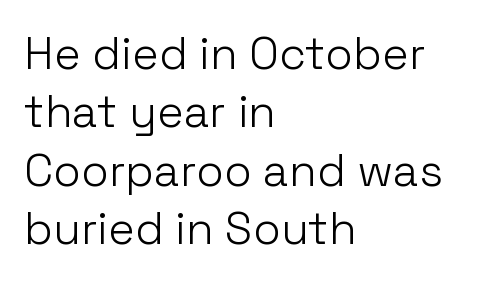
No chunkiness to these letters — they're not bold. Compared with typical body copy, the letter spacing here is the same. Descender tails drop into unmarked territory. Compared with typical paragraphs, the rows here are spaced about the same.
